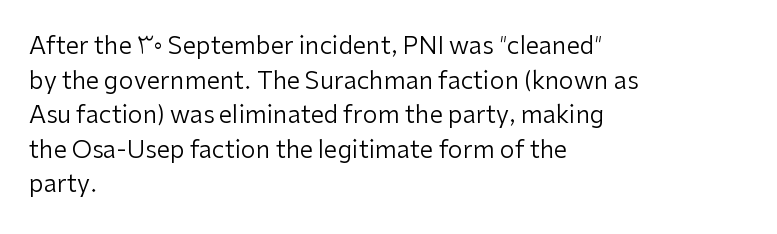
The image shows 24 px text type, upright; set left-aligned, normal line spacing (1.44x), normal letter spacing, not underlined.
